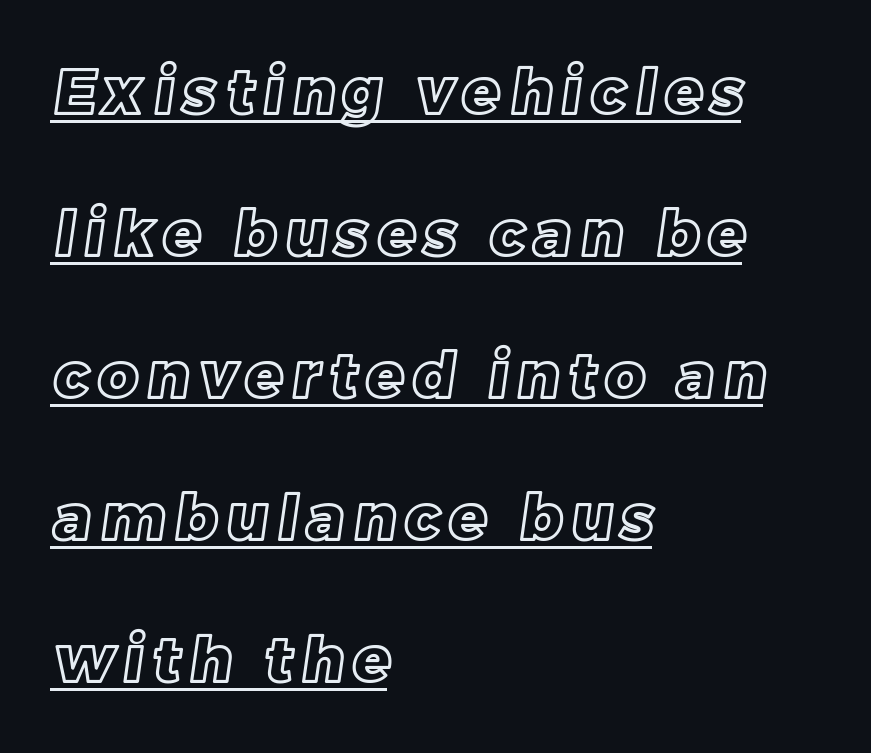
Looks like someone drew a line under every word here. You could fit nearly another row in the gap between these rows. Line starts are locked; line ends wander. Spacing verdict: proportional, widths tailored to each character.
